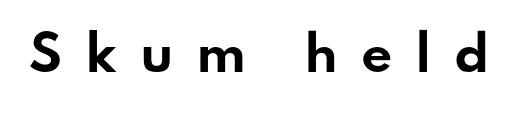
{"serif": "no", "italic": "no", "bold": "yes", "weight": "bold", "width": "wide", "stroke_contrast": "low", "x_height": "small", "monospaced": "no", "underline": "no", "letter_spacing": "wide", "letter_spacing_em": 0.46, "glyph_px": 49}
